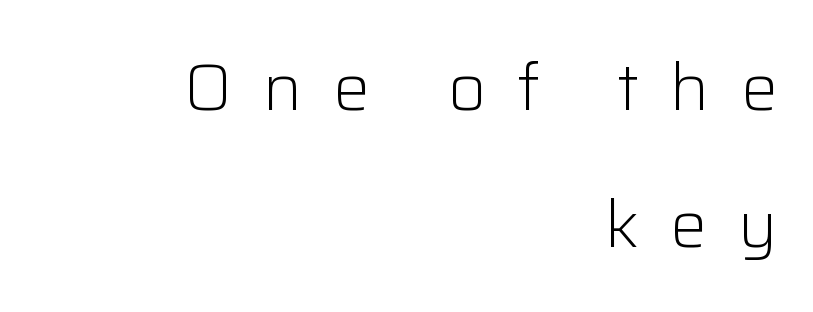
Is this a fixed-width face? No — the glyphs have proportional, varying widths. The rendering shows plain stroke endings on the letterforms — a sans-serif design. One-word summary of the alignment: right. The gaps between neighbouring characters are conspicuously large. No letter is thick-stroked: the sample isn't bold. Decoration check: the copy has no underline.
